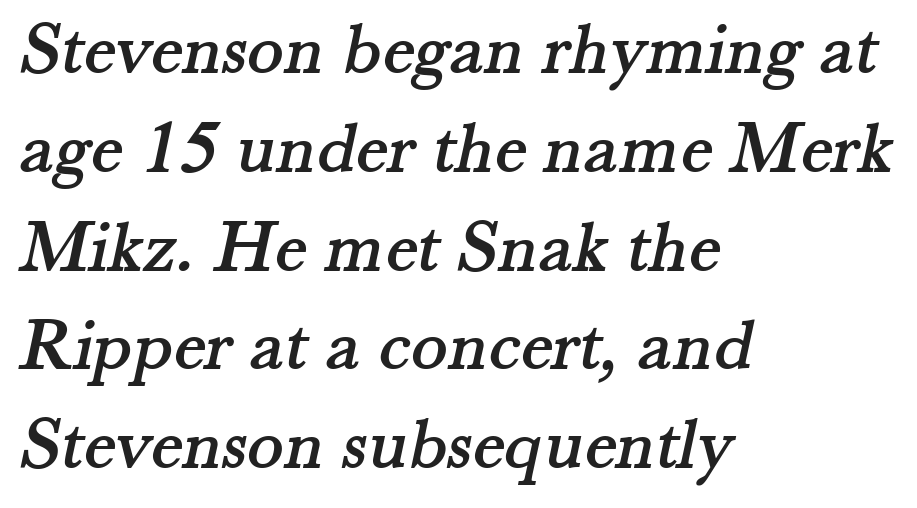
The image shows 76 px serif type; set left-aligned, normal line spacing (1.3x), normal letter spacing, not underlined; medium stroke contrast and a small x-height.
